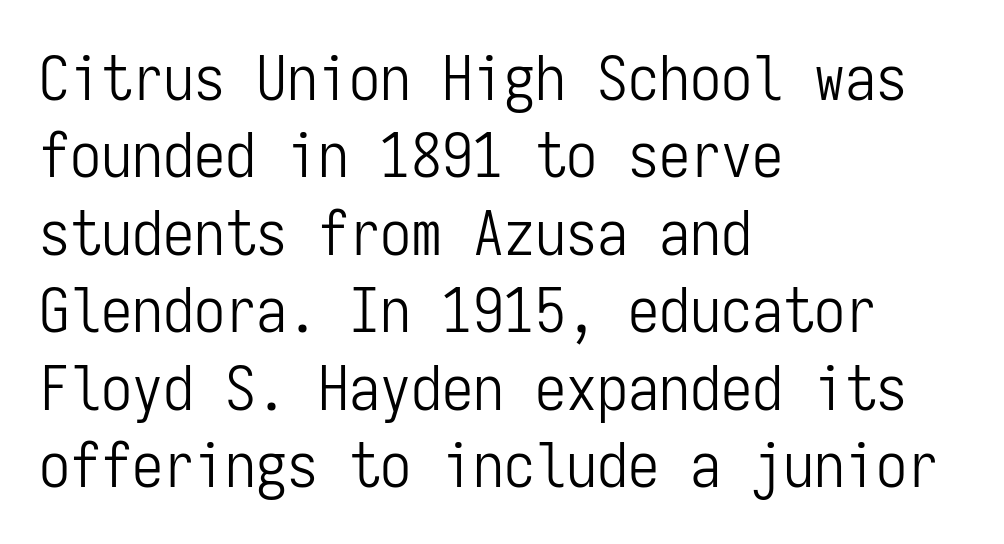
The image shows 62 px light, condensed sans-serif type, upright, monospaced; set left-aligned, normal line spacing (1.25x), normal letter spacing, not underlined; low stroke contrast and a medium x-height.
